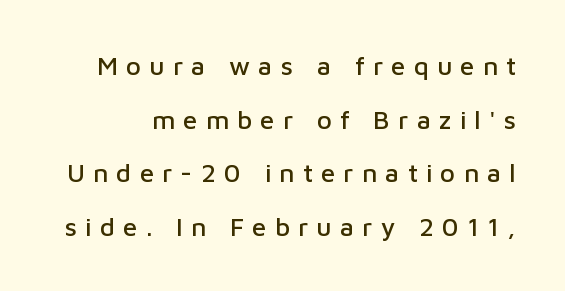
{"italic": "no", "underline": "no", "line_spacing": "loose", "line_spacing_ratio": 2.06, "letter_spacing": "wide", "letter_spacing_em": 0.31, "glyph_px": 26}
